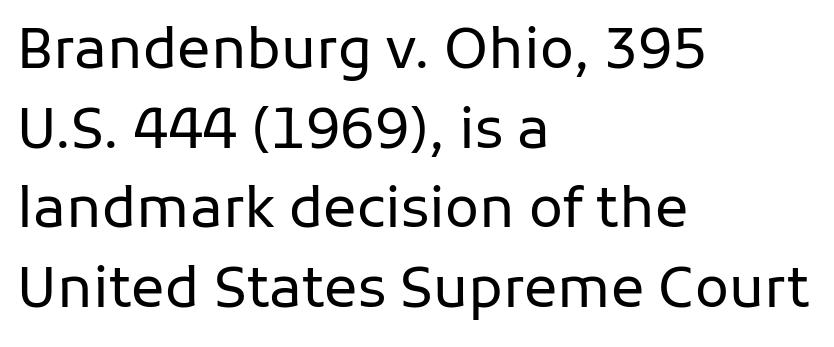
{"serif": "no", "italic": "no", "bold": "no", "weight": "regular", "width": "normal", "stroke_contrast": "low", "x_height": "medium", "monospaced": "no", "underline": "no", "align": "left", "line_spacing": "normal", "line_spacing_ratio": 1.42, "letter_spacing": "normal", "letter_spacing_em": 0.0, "glyph_px": 56}
